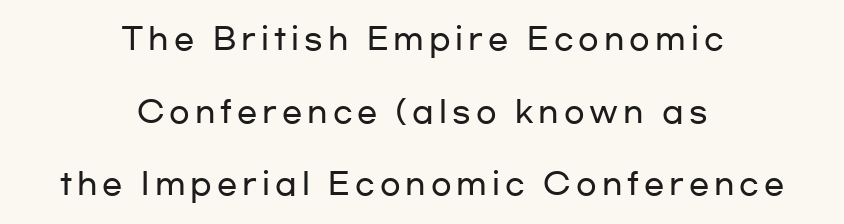
The image shows 30 px wide sans-serif type, upright; set centered, loose line spacing (2.42x), not underlined; low stroke contrast and a medium x-height.
